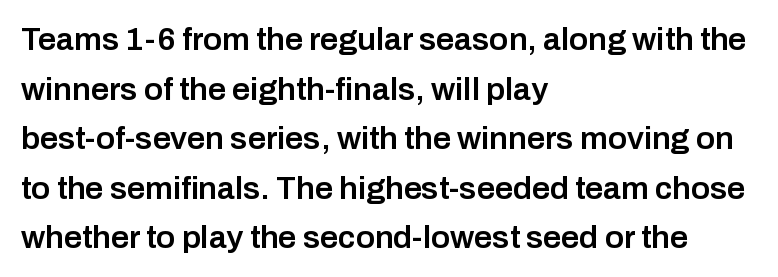
The image shows 32 px semibold sans-serif type, upright; set left-aligned, normal line spacing (1.55x), normal letter spacing, not underlined; low stroke contrast and a medium x-height.
